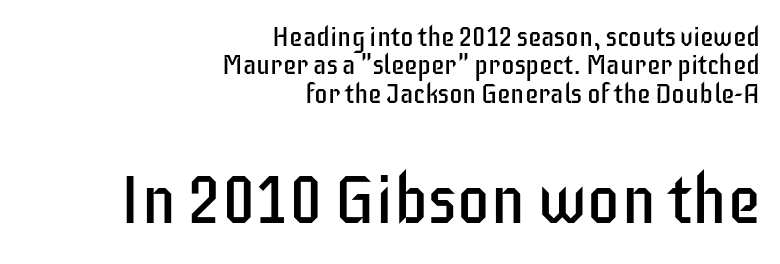
The image shows 68 px regular-weight, condensed sans-serif type, upright; set right-aligned, tight line spacing (1.05x), normal letter spacing, not underlined; the second (bottom) block is 2.52x larger; low stroke contrast and a large x-height.
